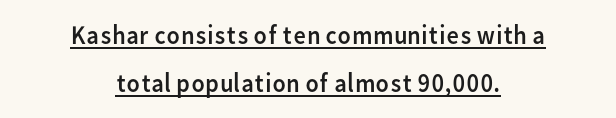
The image shows 27 px text type, upright; set centered, line spacing 1.78x, normal letter spacing, underlined.
